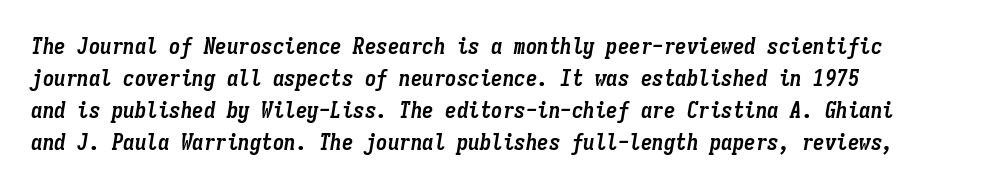
The image shows 23 px bold type, italic (leaning right); set left-aligned, normal line spacing (1.39x), normal letter spacing, not underlined.
